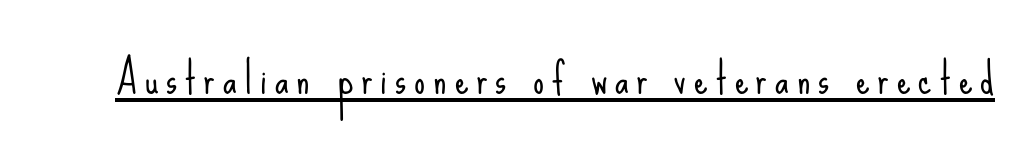
Q: Is the text bold? A: No.
Q: Is the text italic (slanted)? A: No, it is upright.
Q: Is the typeface a serif or a sans-serif typeface? A: Sans-serif.
Q: Is the text underlined? A: Yes.
Q: Width (condensed, normal, or wide)? A: Condensed.
Q: Stroke contrast? A: Low.
Q: x-height? A: Small.
Q: Monospaced? A: No.
